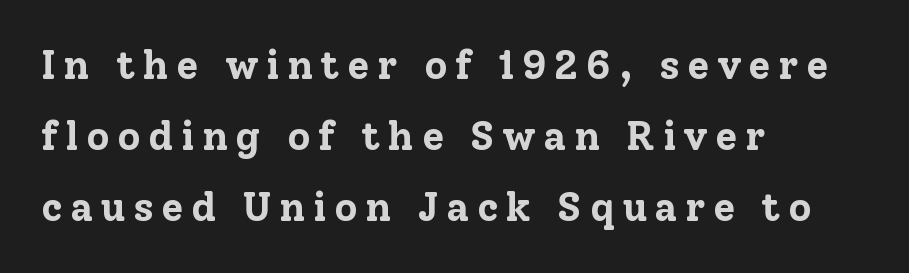
{"serif": "yes", "italic": "no", "bold": "yes", "weight": "bold", "width": "normal", "stroke_contrast": "low", "x_height": "medium", "monospaced": "no", "underline": "no", "align": "left", "line_spacing_ratio": 1.78, "glyph_px": 40}
